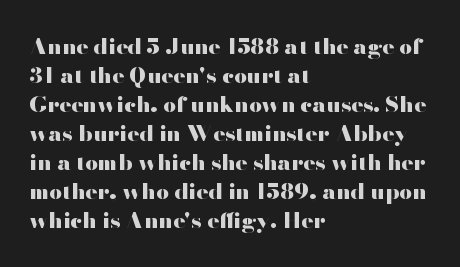
{"italic": "no", "bold": "yes", "underline": "no", "align": "left", "line_spacing": "normal", "line_spacing_ratio": 1.32, "letter_spacing": "normal", "letter_spacing_em": 0.0, "glyph_px": 22}
